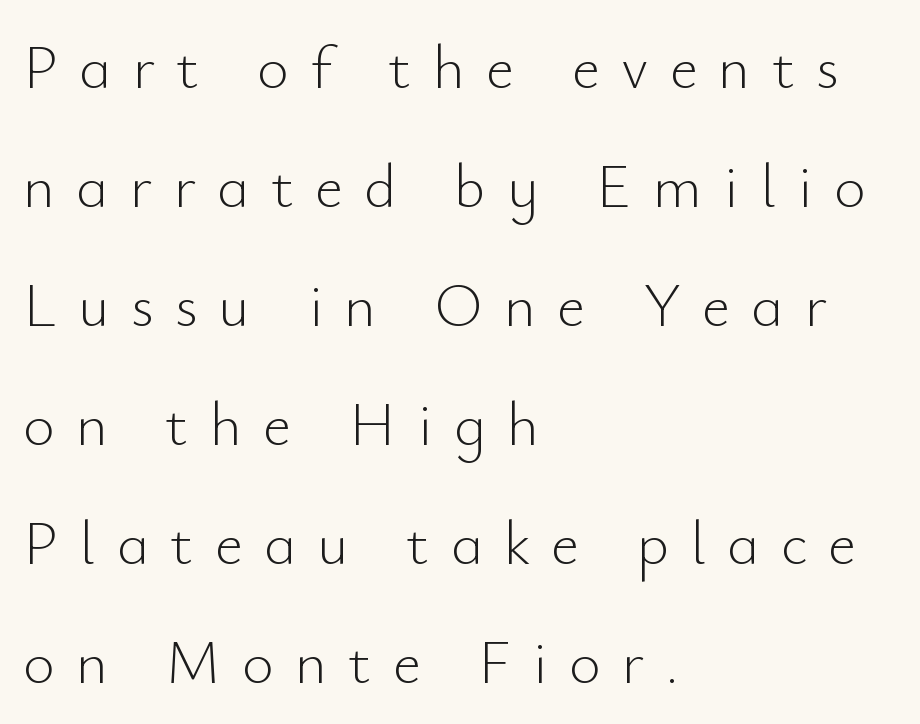
Q: Is the text bold? A: No.
Q: Is the text italic (slanted)? A: No, it is upright.
Q: Is the typeface a serif or a sans-serif typeface? A: Sans-serif.
Q: Is the text underlined? A: No.
Q: How is the paragraph aligned? A: Left-aligned.
Q: Is the spacing between letters normal or unusually wide? A: Unusually wide.
Q: Is the spacing between lines tight, normal or loose? A: Loose.
Q: Width (condensed, normal, or wide)? A: Normal.
Q: Stroke contrast? A: Low.
Q: x-height? A: Small.
Q: Monospaced? A: No.
